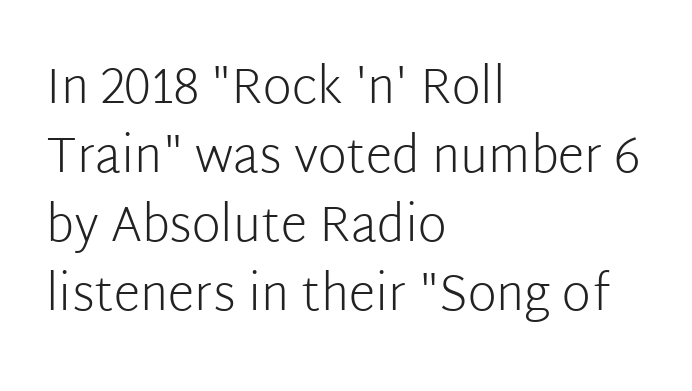
Serif or sans? Sans — the stroke terminals are bare. What's the leading like? Ordinary, nothing unusual. The space beneath each line is pristine and unruled. Stems and bowls with no extra thickness — not bold.
